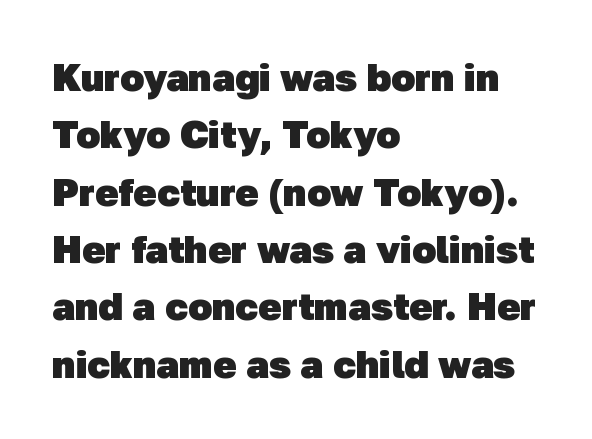
Caption: standard tracking, unaltered. Summary of vertical rhythm: regular, with standard interline spacing. This rendering uses left alignment, leaving the right contour irregular. The glyphs are unaccompanied by any horizontal stroke below them. Plenty of ink on the page — the face is bold. Looks like regular typesetting: each glyph gets only the width it needs.
